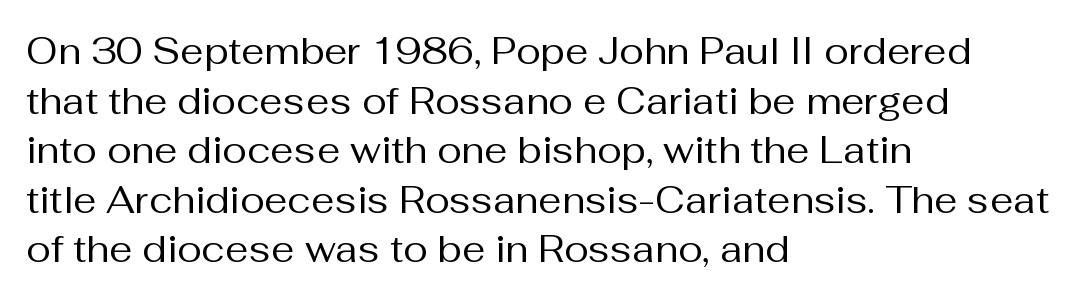
The image shows 37 px regular-weight sans-serif type, upright; set left-aligned, normal line spacing (1.34x), normal letter spacing, not underlined; medium stroke contrast and a medium x-height.
